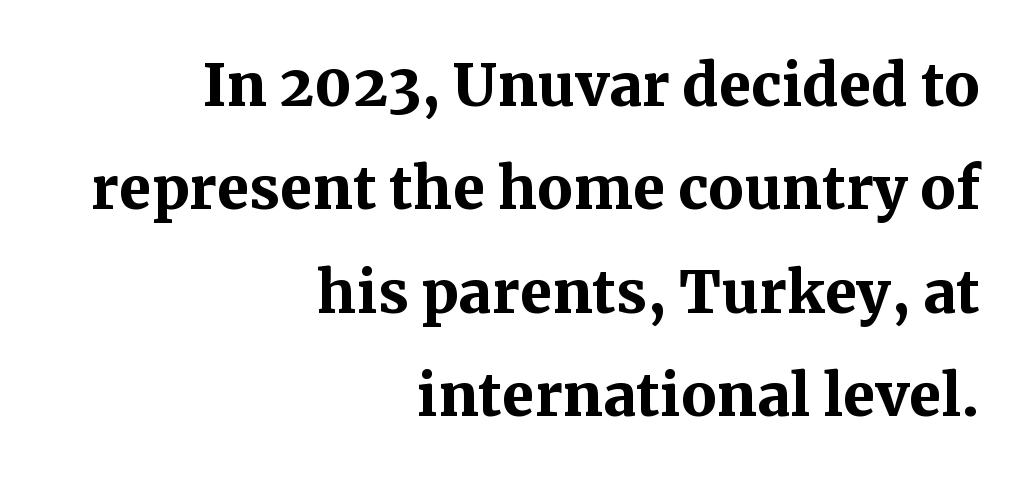
Q: Is the text bold? A: Yes.
Q: Is the text italic (slanted)? A: No, it is upright.
Q: Is the typeface a serif or a sans-serif typeface? A: Serif.
Q: Is the text underlined? A: No.
Q: How is the paragraph aligned? A: Right-aligned.
Q: Is the spacing between letters normal or unusually wide? A: Normal.
Q: Is the spacing between lines tight, normal or loose? A: Normal.
Q: Width (condensed, normal, or wide)? A: Normal.
Q: Stroke contrast? A: Medium.
Q: x-height? A: Medium.
Q: Monospaced? A: No.
